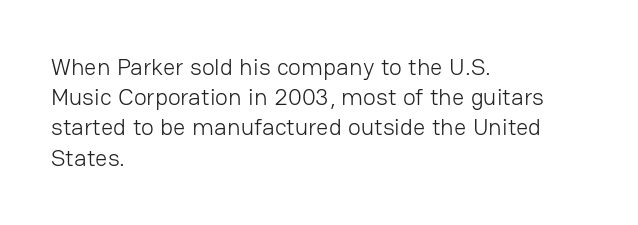
Q: Is the text bold? A: No.
Q: Is the text italic (slanted)? A: No, it is upright.
Q: Is the text underlined? A: No.
Q: How is the paragraph aligned? A: Left-aligned.
Q: Is the spacing between letters normal or unusually wide? A: Normal.
Q: Is the spacing between lines tight, normal or loose? A: Normal.
